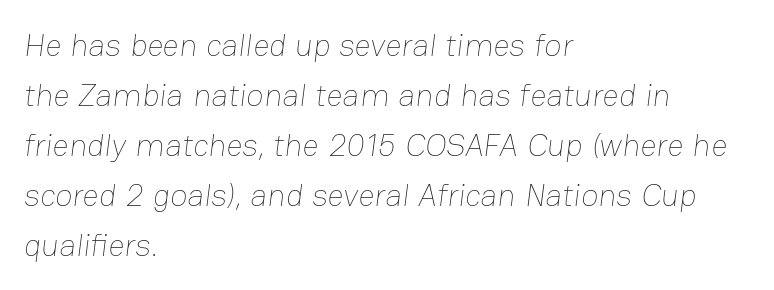
Q: Is the text bold? A: No.
Q: Is the text underlined? A: No.
Q: How is the paragraph aligned? A: Left-aligned.
Q: Is the spacing between letters normal or unusually wide? A: Normal.
Q: Is the spacing between lines tight, normal or loose? A: Normal.
Q: Width (condensed, normal, or wide)? A: Normal.
Q: Stroke contrast? A: Low.
Q: x-height? A: Medium.
Q: Monospaced? A: No.
